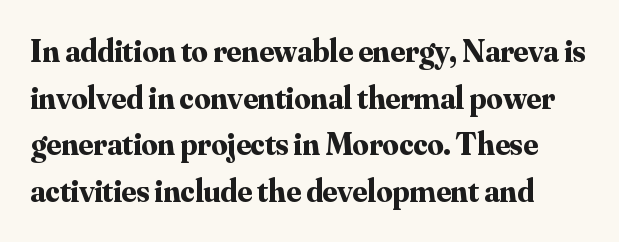
{"serif": "yes", "italic": "no", "bold": "yes", "weight": "bold", "width": "normal", "stroke_contrast": "medium", "x_height": "small", "monospaced": "no", "underline": "no", "line_spacing": "normal", "line_spacing_ratio": 1.46, "letter_spacing": "normal", "letter_spacing_em": 0.0, "glyph_px": 32}
